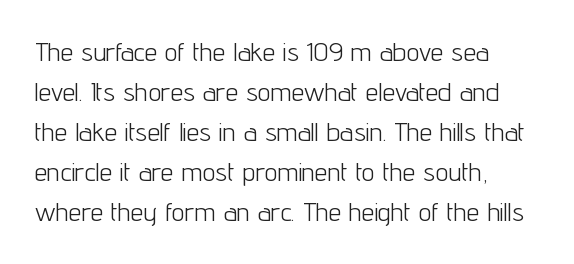
{"italic": "no", "bold": "no", "underline": "no", "line_spacing": "normal", "line_spacing_ratio": 1.54, "letter_spacing": "normal", "letter_spacing_em": 0.0, "glyph_px": 26}
